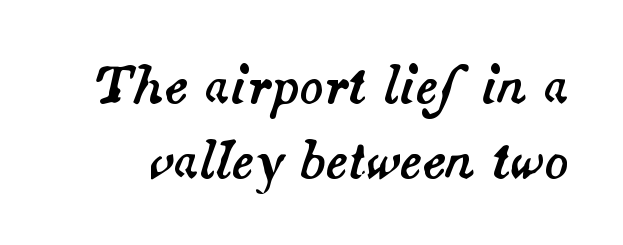
Q: Is the text italic (slanted)? A: Yes, it leans right by about 14 degrees.
Q: Is the text underlined? A: No.
Q: Is the spacing between letters normal or unusually wide? A: Normal.
Q: Is the spacing between lines tight, normal or loose? A: Normal.
Q: Width (condensed, normal, or wide)? A: Normal.
Q: Stroke contrast? A: Medium.
Q: x-height? A: Small.
Q: Monospaced? A: No.
